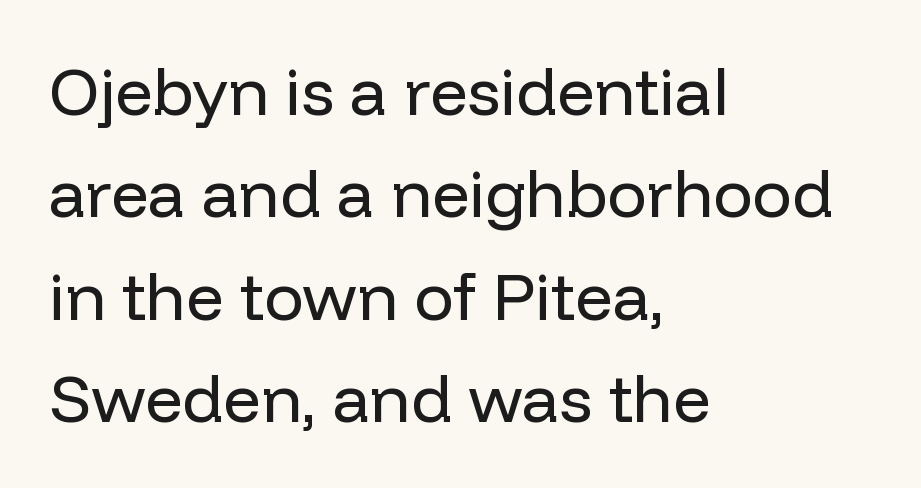
{"serif": "no", "italic": "no", "bold": "no", "weight": "regular", "width": "normal", "stroke_contrast": "low", "x_height": "medium", "monospaced": "no", "underline": "no", "align": "left", "line_spacing": "normal", "line_spacing_ratio": 1.55, "letter_spacing": "normal", "letter_spacing_em": 0.0, "glyph_px": 66}
